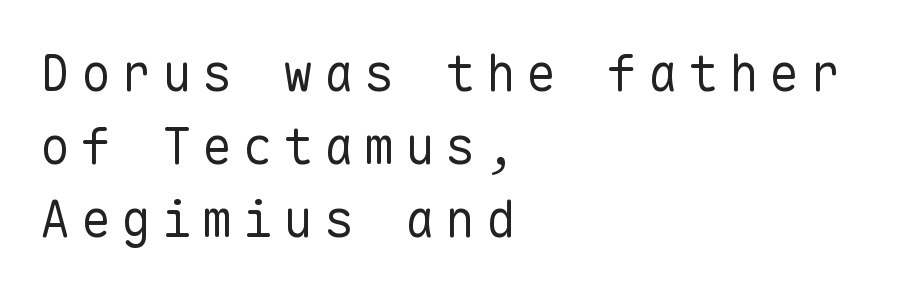
{"serif": "no", "italic": "no", "bold": "no", "weight": "regular", "width": "normal", "stroke_contrast": "low", "x_height": "medium", "monospaced": "yes", "underline": "no", "align": "left", "line_spacing": "normal", "line_spacing_ratio": 1.46, "letter_spacing": "wide", "letter_spacing_em": 0.21, "glyph_px": 50}
